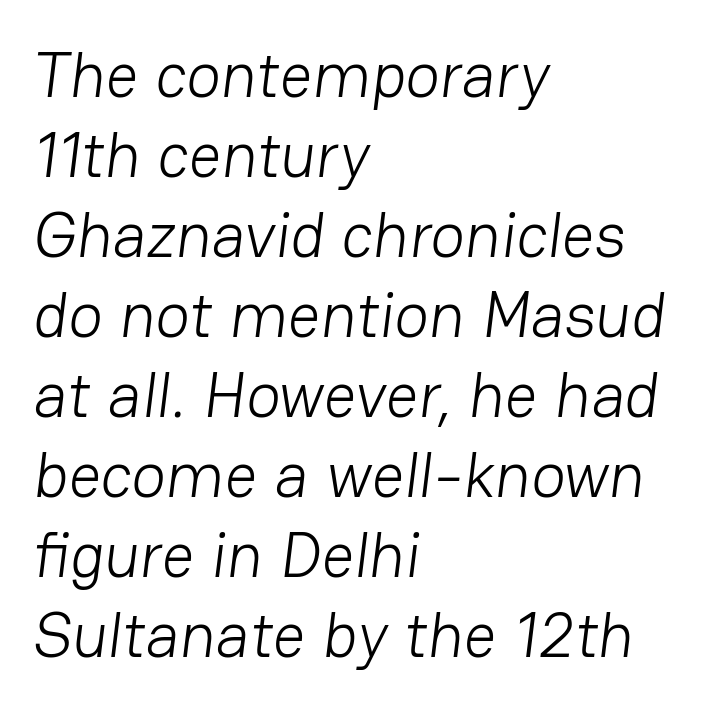
Q: Is the text bold? A: No.
Q: Is the typeface a serif or a sans-serif typeface? A: Sans-serif.
Q: Is the text underlined? A: No.
Q: How is the paragraph aligned? A: Left-aligned.
Q: Is the spacing between letters normal or unusually wide? A: Normal.
Q: Is the spacing between lines tight, normal or loose? A: Normal.
Q: Width (condensed, normal, or wide)? A: Normal.
Q: Stroke contrast? A: Low.
Q: x-height? A: Medium.
Q: Monospaced? A: No.
